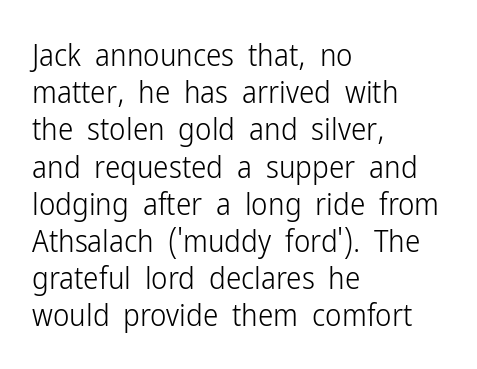
The paragraph has a hard left edge and a soft right edge. The font is comparable to plain body text, perhaps lighter. Descenders are the only things crossing below the line. The horizontal fit of the characters is conventional and even. Characters remain perfectly vertical along every line. No feet cap the strokes, marking this as sans-serif type.
